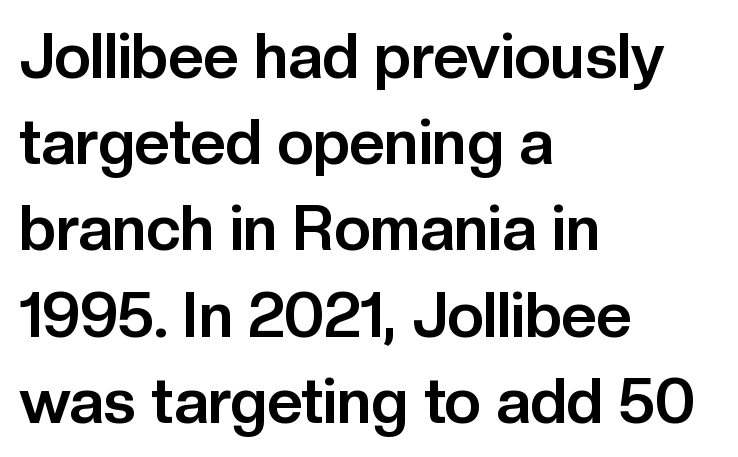
The image shows 62 px bold sans-serif type, upright; set left-aligned, normal line spacing (1.39x), normal letter spacing, not underlined; low stroke contrast and a medium x-height.
